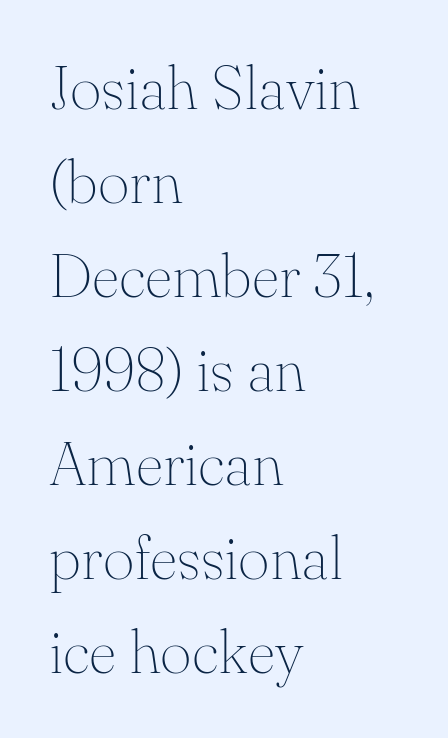
The image shows 61 px thin serif type, upright; set left-aligned, normal line spacing (1.54x), normal letter spacing, not underlined; medium stroke contrast and a small x-height.
